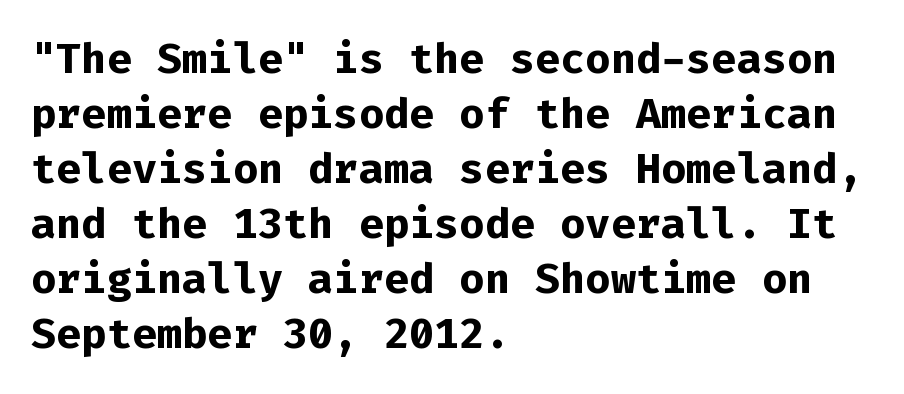
Q: Is the text bold? A: Yes.
Q: Is the text italic (slanted)? A: No, it is upright.
Q: Is the typeface a serif or a sans-serif typeface? A: Sans-serif.
Q: Is the text underlined? A: No.
Q: How is the paragraph aligned? A: Left-aligned.
Q: Is the spacing between letters normal or unusually wide? A: Normal.
Q: Is the spacing between lines tight, normal or loose? A: Normal.
Q: Width (condensed, normal, or wide)? A: Normal.
Q: Stroke contrast? A: Low.
Q: x-height? A: Medium.
Q: Monospaced? A: Yes.
